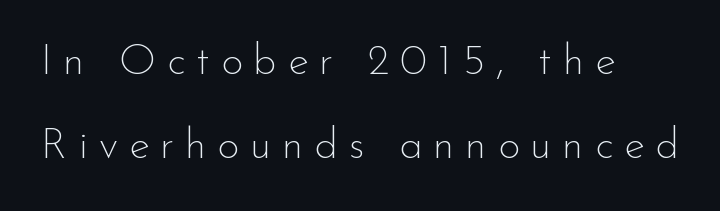
Q: Is the text bold? A: No.
Q: Is the text italic (slanted)? A: No, it is upright.
Q: Is the typeface a serif or a sans-serif typeface? A: Sans-serif.
Q: Is the text underlined? A: No.
Q: Is the spacing between letters normal or unusually wide? A: Unusually wide.
Q: Is the spacing between lines tight, normal or loose? A: Loose.
Q: Width (condensed, normal, or wide)? A: Normal.
Q: Stroke contrast? A: Low.
Q: x-height? A: Small.
Q: Monospaced? A: No.
